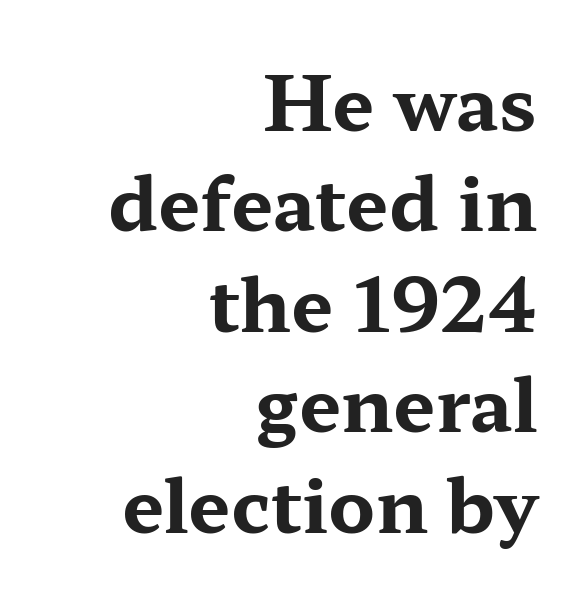
Q: Is the text bold? A: Yes.
Q: Is the text italic (slanted)? A: No, it is upright.
Q: Is the typeface a serif or a sans-serif typeface? A: Serif.
Q: Is the text underlined? A: No.
Q: How is the paragraph aligned? A: Right-aligned.
Q: Is the spacing between letters normal or unusually wide? A: Normal.
Q: Is the spacing between lines tight, normal or loose? A: Normal.
Q: Width (condensed, normal, or wide)? A: Wide.
Q: Stroke contrast? A: Medium.
Q: x-height? A: Medium.
Q: Monospaced? A: No.
